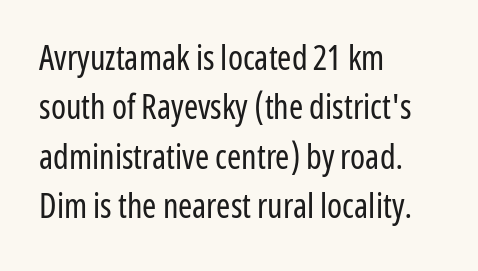
{"serif": "no", "italic": "no", "bold": "no", "weight": "regular", "width": "condensed", "stroke_contrast": "low", "x_height": "medium", "monospaced": "no", "underline": "no", "align": "left", "line_spacing": "normal", "line_spacing_ratio": 1.45, "letter_spacing": "normal", "letter_spacing_em": 0.0, "glyph_px": 34}
